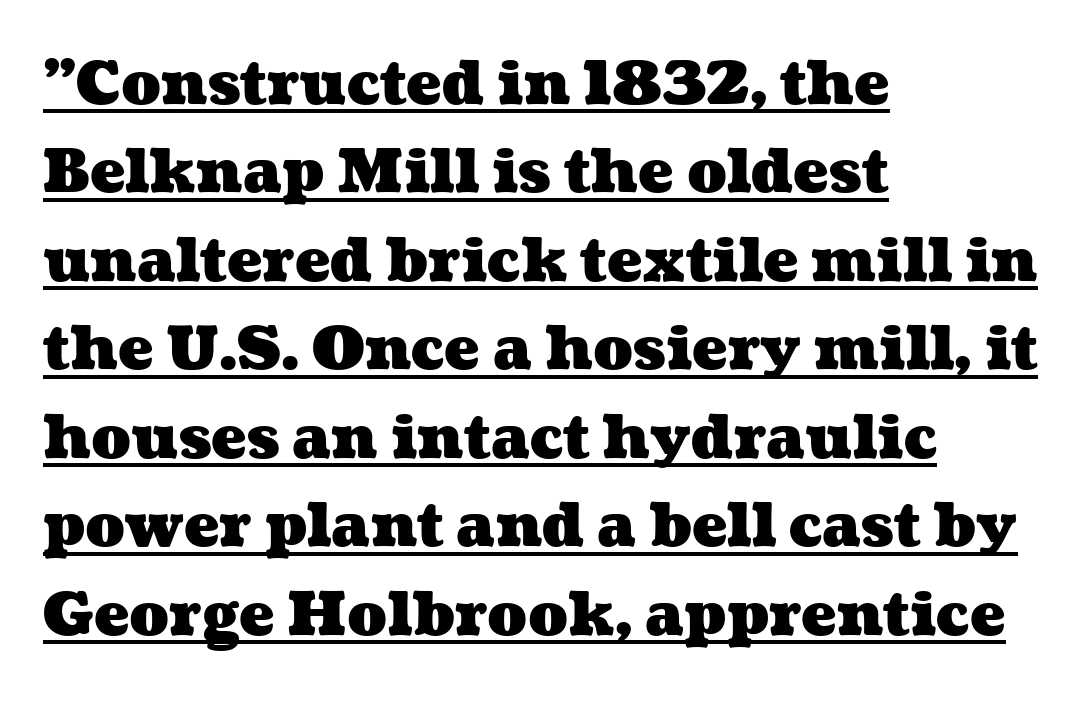
The leading is moderate, giving the passage an even texture. Line starts are locked; line ends wander. Is this a fixed-width face? No — the glyphs have proportional, varying widths. Characters follow at the spacing the type designer built in.
